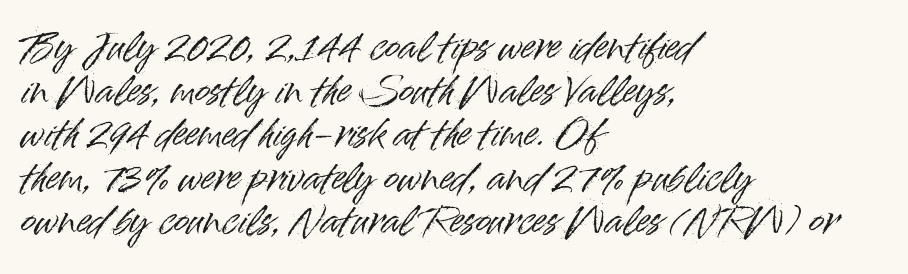
Q: Is the text italic (slanted)? A: Yes.
Q: Is the typeface a serif or a sans-serif typeface? A: Sans-serif.
Q: Is the text underlined? A: No.
Q: How is the paragraph aligned? A: Left-aligned.
Q: Is the spacing between letters normal or unusually wide? A: Normal.
Q: Width (condensed, normal, or wide)? A: Normal.
Q: Stroke contrast? A: High.
Q: x-height? A: Small.
Q: Monospaced? A: No.
